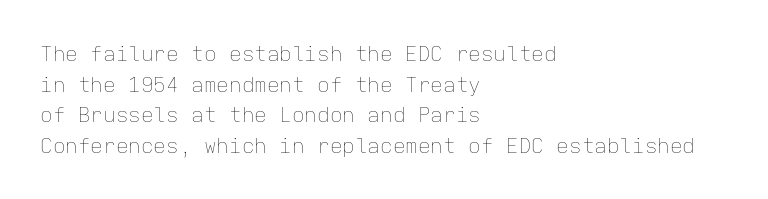
Q: Is the text bold? A: No.
Q: Is the text italic (slanted)? A: No, it is upright.
Q: Is the text underlined? A: No.
Q: How is the paragraph aligned? A: Left-aligned.
Q: Is the spacing between letters normal or unusually wide? A: Normal.
Q: Is the spacing between lines tight, normal or loose? A: Normal.
